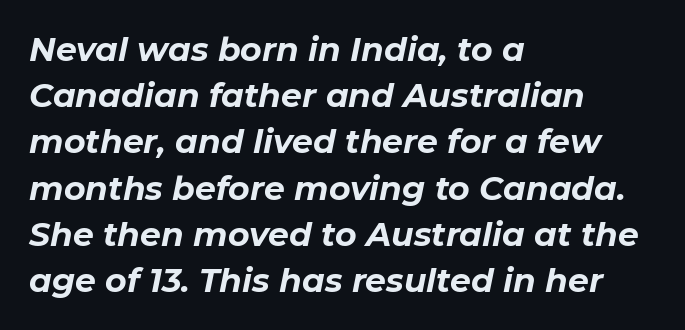
Q: Is the text bold? A: Yes.
Q: Is the text italic (slanted)? A: Yes, it leans right by about 11 degrees.
Q: Is the text underlined? A: No.
Q: How is the paragraph aligned? A: Left-aligned.
Q: Is the spacing between letters normal or unusually wide? A: Normal.
Q: Is the spacing between lines tight, normal or loose? A: Normal.
Q: Width (condensed, normal, or wide)? A: Normal.
Q: Stroke contrast? A: Low.
Q: x-height? A: Medium.
Q: Monospaced? A: No.
